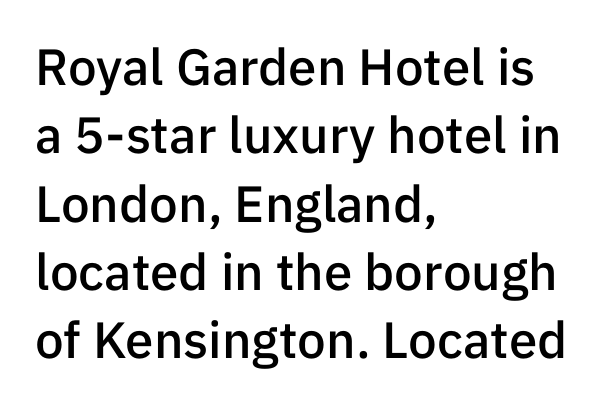
The face used here is proportionally spaced, like ordinary book or web type. Quick note: interline space is typical. The gap between lines stays unmarked. All the whitespace from short lines collects on the right. Type style note: lacks serifs. Look at the stroke-to-counter ratio: somewhat heavy, a semibold.
